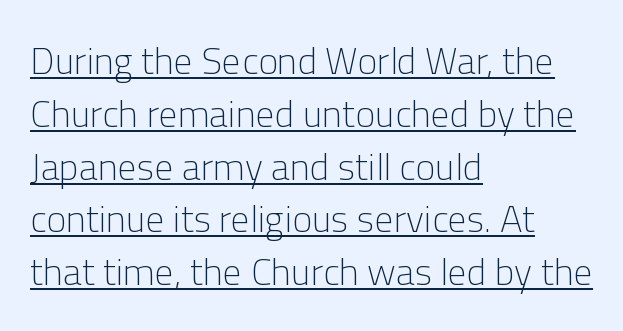
Think of a printed novel: that variable character pitch is what you see here. These lines are composed in type without serifs. Has an underline been added? It has. This block has exactly the height ordinary leading produces. If you drew a line through each stem, it would be perfectly vertical. Caption: face not bold, strokes unweighted.
